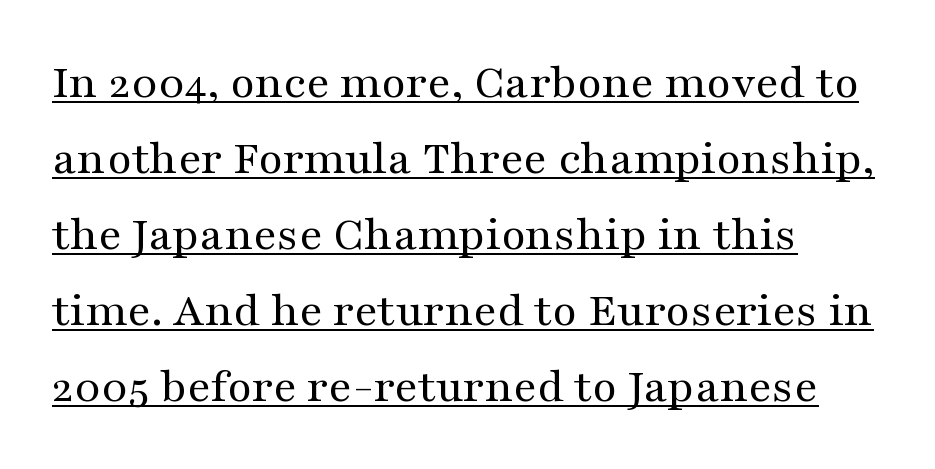
{"serif": "yes", "italic": "no", "bold": "no", "weight": "regular", "width": "wide", "stroke_contrast": "medium", "x_height": "medium", "monospaced": "no", "underline": "yes", "align": "left", "line_spacing": "normal", "line_spacing_ratio": 1.52, "letter_spacing": "normal", "letter_spacing_em": 0.0, "glyph_px": 50}
